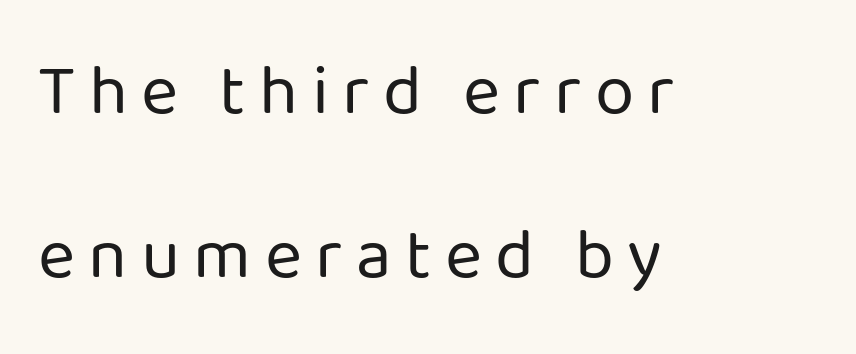
Q: Is the text bold? A: No.
Q: Is the text italic (slanted)? A: No, it is upright.
Q: Is the typeface a serif or a sans-serif typeface? A: Sans-serif.
Q: Is the text underlined? A: No.
Q: How is the paragraph aligned? A: Left-aligned.
Q: Is the spacing between lines tight, normal or loose? A: Loose.
Q: Width (condensed, normal, or wide)? A: Normal.
Q: Stroke contrast? A: Low.
Q: x-height? A: Medium.
Q: Monospaced? A: No.
